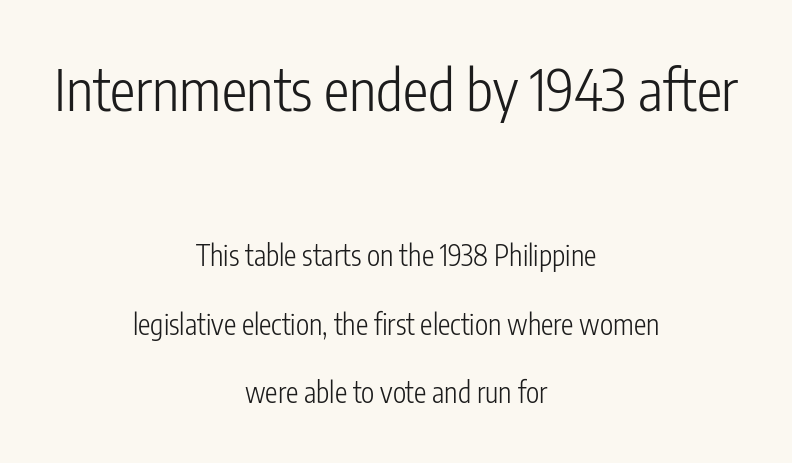
The face used here appears at its bigger size in the upper chunk. Varying glyph widths throughout — classic text-font behaviour. There is no visible air inserted between adjacent glyphs. The space beneath each line is pristine and unruled.
